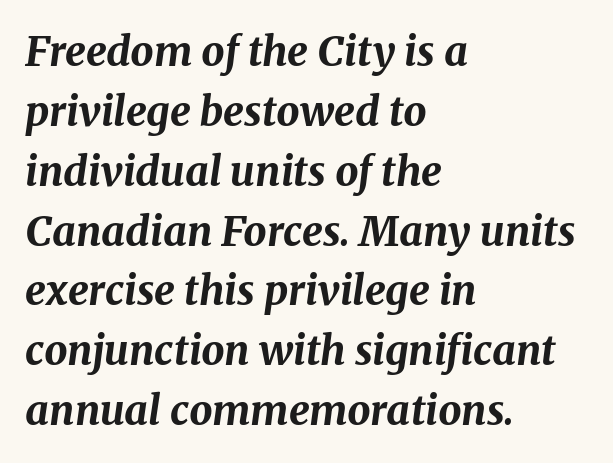
{"italic": "yes", "lean": "right", "slant_degrees": 8, "bold": "yes", "weight": "bold", "width": "normal", "stroke_contrast": "medium", "x_height": "medium", "monospaced": "no", "underline": "no", "align": "left", "line_spacing": "normal", "line_spacing_ratio": 1.46, "letter_spacing": "normal", "letter_spacing_em": 0.0, "glyph_px": 41}
